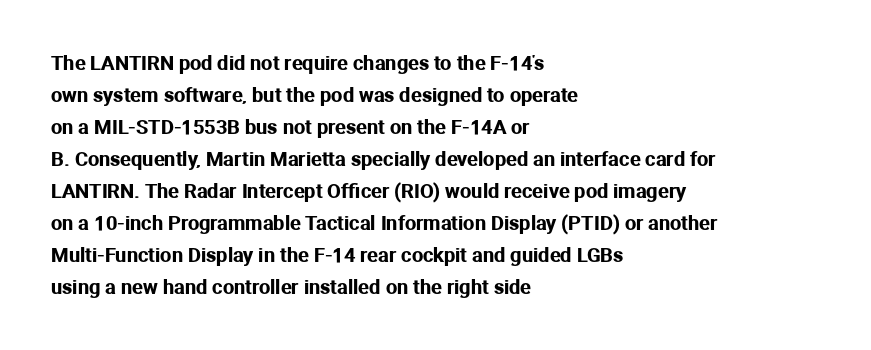
The image shows 20 px text type, upright; set left-aligned, normal line spacing (1.6x), normal letter spacing, not underlined.
